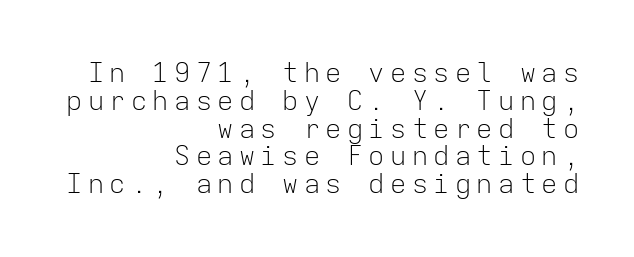
{"italic": "no", "bold": "no", "underline": "no", "align": "right", "line_spacing": "tight", "line_spacing_ratio": 1.03, "letter_spacing": "wide", "letter_spacing_em": 0.2, "glyph_px": 27}
